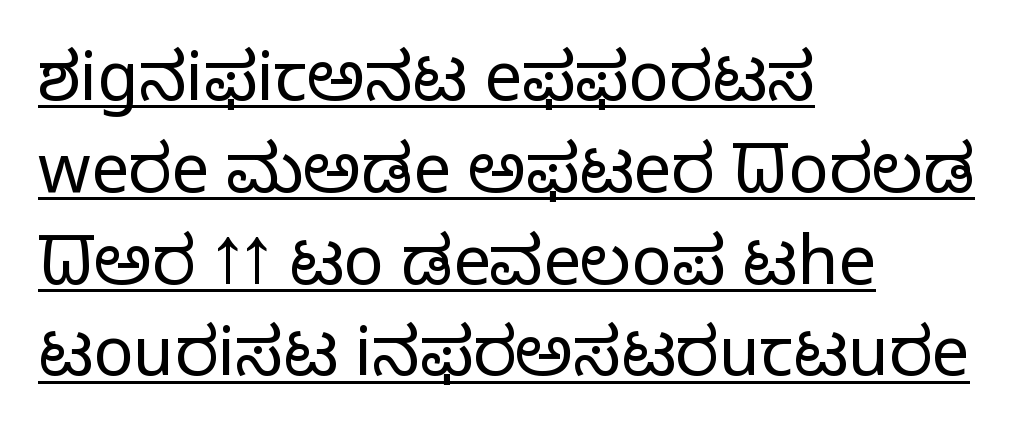
{"serif": "no", "italic": "no", "bold": "no", "weight": "light", "width": "normal", "stroke_contrast": "low", "x_height": "medium", "monospaced": "no", "underline": "yes", "align": "left", "line_spacing": "normal", "line_spacing_ratio": 1.37, "letter_spacing": "normal", "letter_spacing_em": 0.0, "glyph_px": 67}
